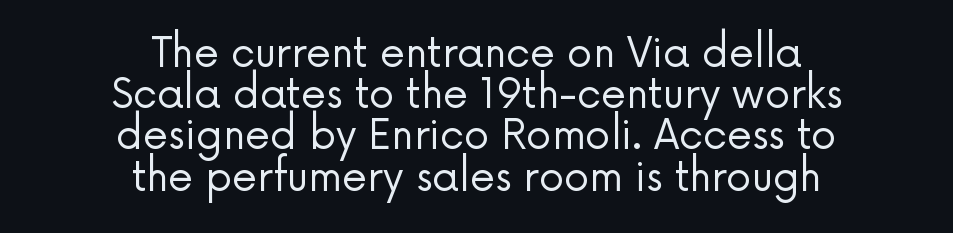
Q: Is the text bold? A: No.
Q: Is the text italic (slanted)? A: No, it is upright.
Q: Is the typeface a serif or a sans-serif typeface? A: Sans-serif.
Q: Is the text underlined? A: No.
Q: How is the paragraph aligned? A: Centered.
Q: Is the spacing between letters normal or unusually wide? A: Normal.
Q: Is the spacing between lines tight, normal or loose? A: Tight.
Q: Width (condensed, normal, or wide)? A: Normal.
Q: Stroke contrast? A: Low.
Q: x-height? A: Medium.
Q: Monospaced? A: No.
